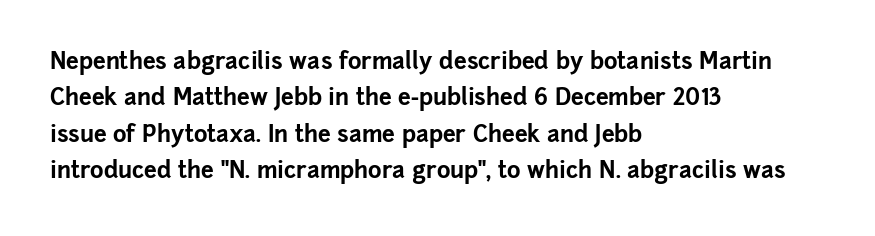
The text block is weighted toward the left margin, trailing off unevenly rightward. These lines carry a lot of weight — the face is fully bold. The letters stand upright; this is a roman face. Each row of text sits above clean, open space. This rendering leaves character spacing at its baseline value.
